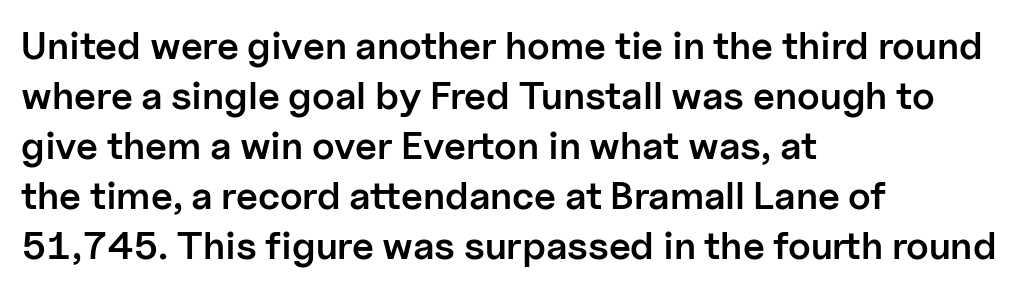
A typesetter would call this proportional, since set widths differ per character. The rendering shows plain stroke endings on the letterforms — a sans-serif design. Notice how the passage keeps a crisp vertical edge on the left only. There is no visible air inserted between adjacent glyphs. This is the regular roman posture of the typeface. The characters look somewhat weighty, a semibold short of true bold.
